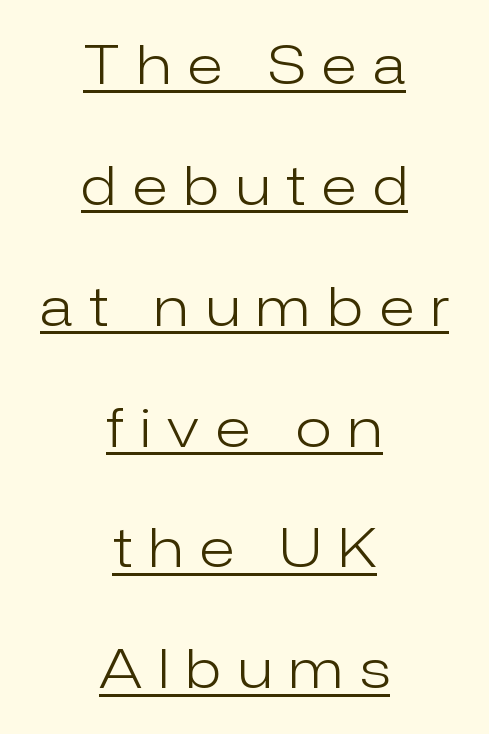
The image shows 53 px light sans-serif type, upright; set centered, loose line spacing (2.28x), unusually wide letter spacing (+0.32 em), underlined; low stroke contrast and a medium x-height.
